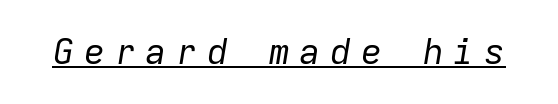
The image shows 35 px regular-weight type, italic (leaning right), monospaced; set unusually wide letter spacing (+0.28 em), underlined; low stroke contrast and a medium x-height.
